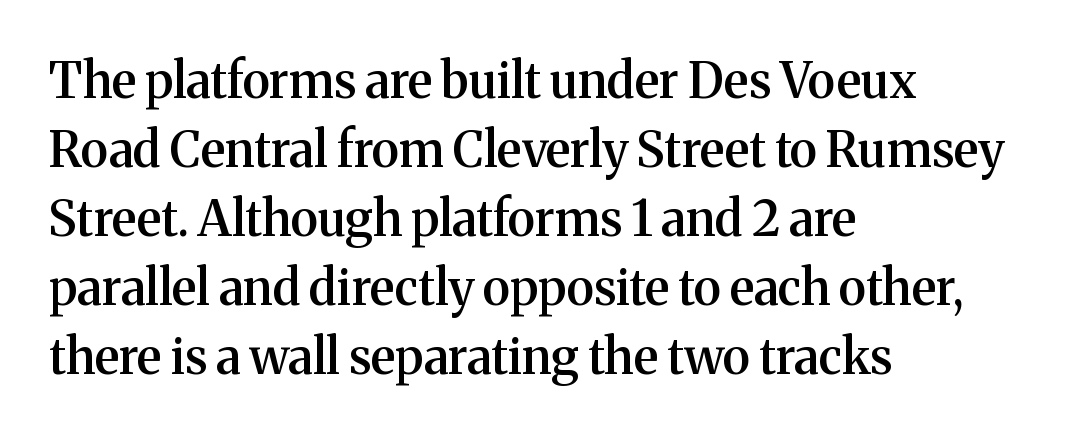
A typesetter would label this face a serif. Has an underline been added? It has not. This sample keeps an unexceptional amount of space between lines. If you drew a line through each stem, it would be perfectly vertical. Look at the stroke-to-counter ratio: somewhat heavy, a semibold.
